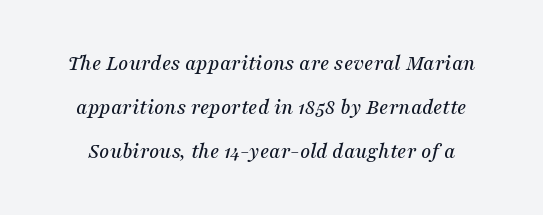
Q: Is the text italic (slanted)? A: Yes, it leans right by about 16 degrees.
Q: Is the text underlined? A: No.
Q: Is the spacing between letters normal or unusually wide? A: Normal.
Q: Is the spacing between lines tight, normal or loose? A: Loose.
